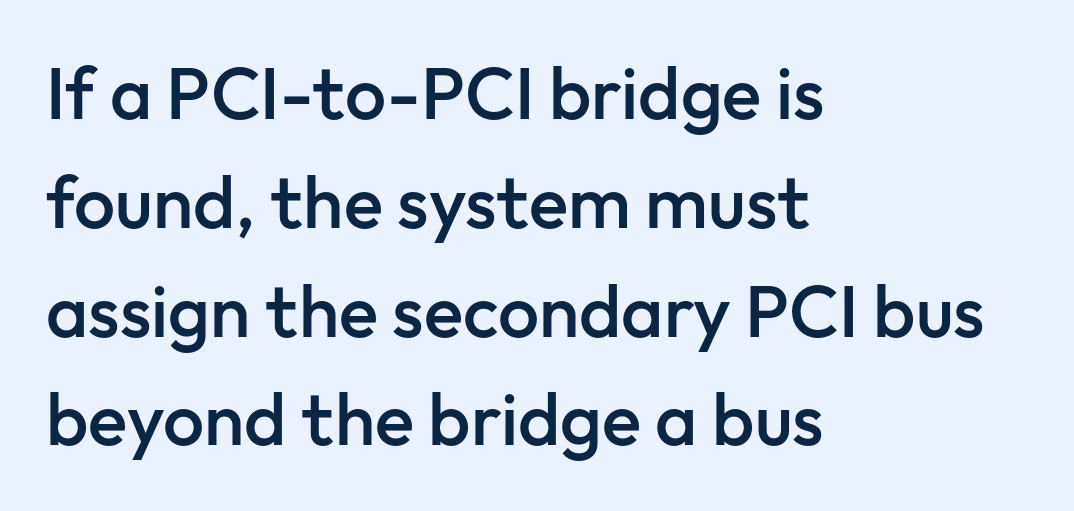
Each glyph is drawn with semibold strokes, heavier than normal yet not fully bold. In terms of posture, this sample is upright. Horizontally, the lines are justified to the leading edge only. The tracking reads as untouched default to a designer's eye. If you measured baseline to baseline, you'd find a middling distance.
